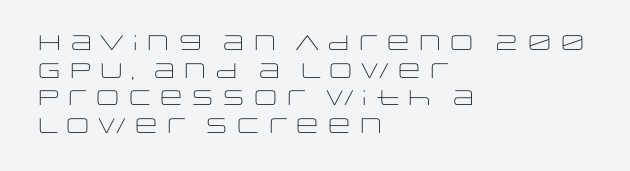
{"italic": "no", "bold": "no", "underline": "no", "align": "left", "line_spacing": "normal", "line_spacing_ratio": 1.31, "letter_spacing": "normal", "letter_spacing_em": 0.0, "glyph_px": 21}
